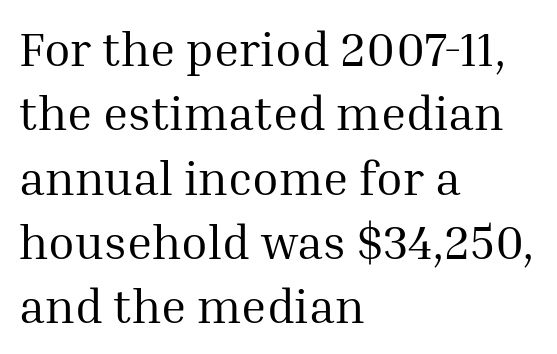
{"serif": "yes", "italic": "no", "bold": "no", "weight": "regular", "width": "normal", "stroke_contrast": "medium", "x_height": "medium", "monospaced": "no", "underline": "no", "align": "left", "line_spacing": "normal", "line_spacing_ratio": 1.34, "letter_spacing": "normal", "letter_spacing_em": 0.0, "glyph_px": 48}
